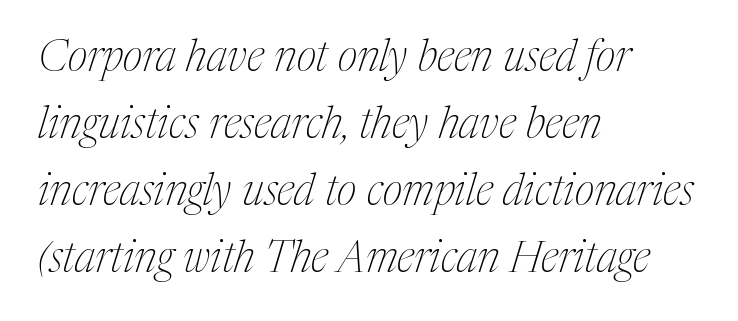
Q: Is the text bold? A: No.
Q: Is the text italic (slanted)? A: Yes, it leans right by about 17 degrees.
Q: Is the typeface a serif or a sans-serif typeface? A: Serif.
Q: Is the text underlined? A: No.
Q: How is the paragraph aligned? A: Left-aligned.
Q: Is the spacing between letters normal or unusually wide? A: Normal.
Q: Is the spacing between lines tight, normal or loose? A: Normal.
Q: Width (condensed, normal, or wide)? A: Condensed.
Q: Stroke contrast? A: Medium.
Q: x-height? A: Medium.
Q: Monospaced? A: No.
